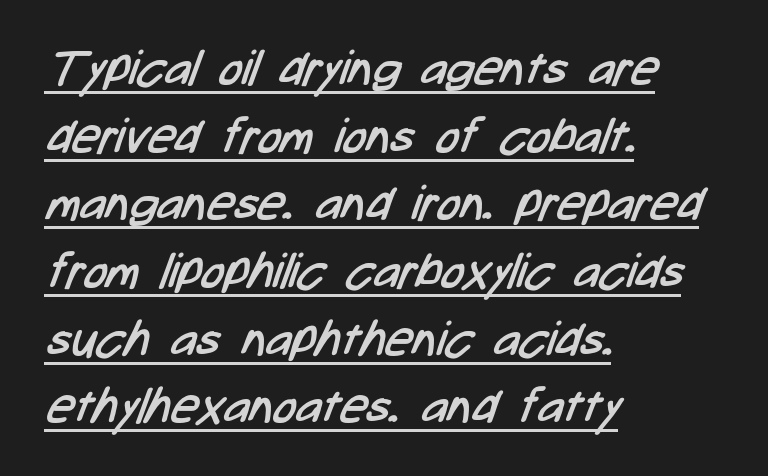
Q: Is the text bold? A: No.
Q: Is the typeface a serif or a sans-serif typeface? A: Sans-serif.
Q: Is the text underlined? A: Yes.
Q: How is the paragraph aligned? A: Left-aligned.
Q: Is the spacing between letters normal or unusually wide? A: Normal.
Q: Is the spacing between lines tight, normal or loose? A: Normal.
Q: Width (condensed, normal, or wide)? A: Condensed.
Q: Stroke contrast? A: Low.
Q: x-height? A: Medium.
Q: Monospaced? A: No.
